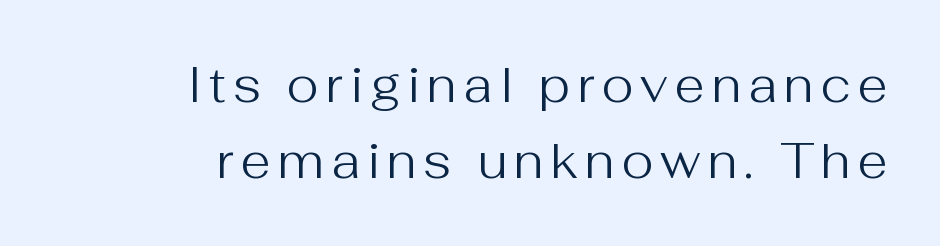
Q: Is the text bold? A: No.
Q: Is the text italic (slanted)? A: No, it is upright.
Q: Is the typeface a serif or a sans-serif typeface? A: Sans-serif.
Q: Is the text underlined? A: No.
Q: How is the paragraph aligned? A: Right-aligned.
Q: Is the spacing between lines tight, normal or loose? A: Normal.
Q: Width (condensed, normal, or wide)? A: Normal.
Q: Stroke contrast? A: Medium.
Q: x-height? A: Medium.
Q: Monospaced? A: No.
